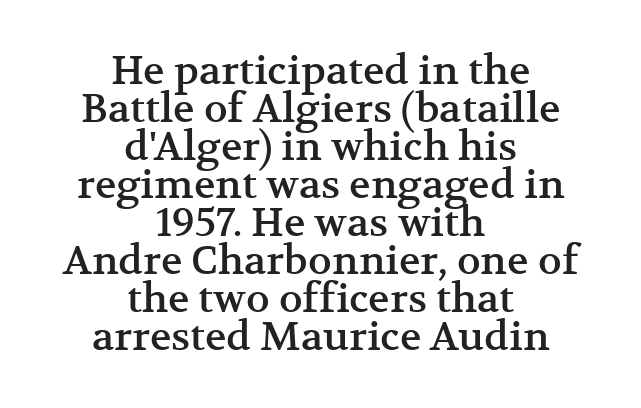
{"serif": "yes", "italic": "no", "width": "normal", "stroke_contrast": "medium", "x_height": "medium", "monospaced": "no", "underline": "no", "align": "center", "line_spacing": "tight", "line_spacing_ratio": 0.95, "letter_spacing": "normal", "letter_spacing_em": 0.0, "glyph_px": 40}
